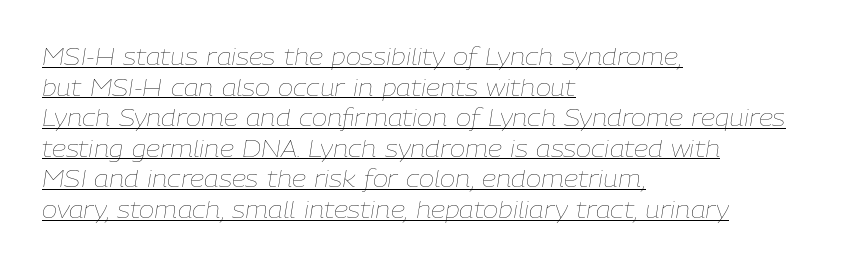
{"italic": "yes", "lean": "right", "slant_degrees": 9, "bold": "no", "underline": "yes", "align": "left", "line_spacing": "normal", "line_spacing_ratio": 1.33, "letter_spacing": "normal", "letter_spacing_em": 0.0, "glyph_px": 23}
